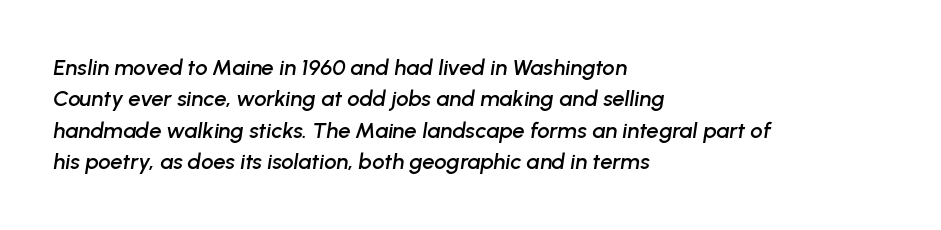
{"italic": "yes", "lean": "right", "slant_degrees": 8, "underline": "no", "align": "left", "line_spacing": "normal", "line_spacing_ratio": 1.43, "letter_spacing": "normal", "letter_spacing_em": 0.0, "glyph_px": 22}
